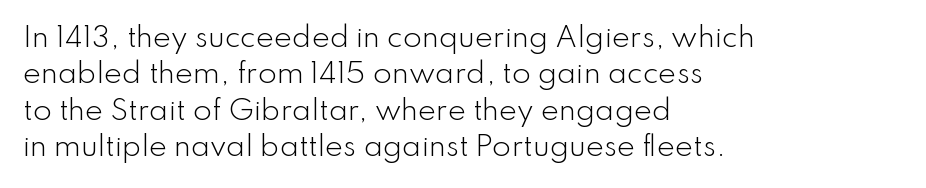
Q: Is the text bold? A: No.
Q: Is the text italic (slanted)? A: No, it is upright.
Q: Is the text underlined? A: No.
Q: How is the paragraph aligned? A: Left-aligned.
Q: Is the spacing between letters normal or unusually wide? A: Normal.
Q: Is the spacing between lines tight, normal or loose? A: Normal.
